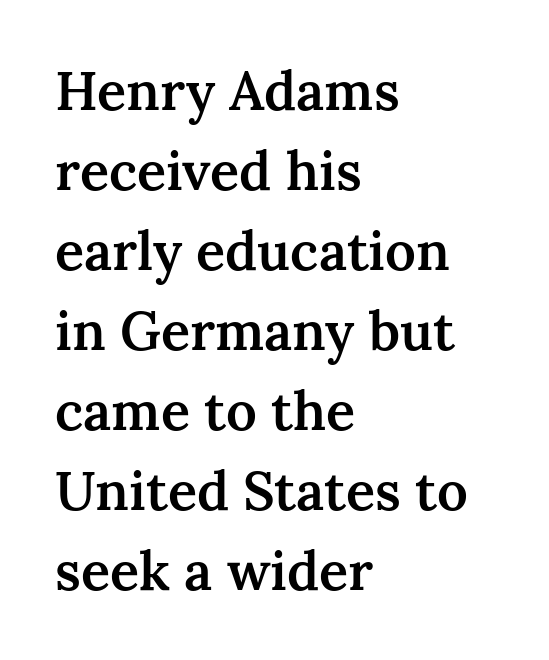
No word sits above an underline. The font family rendered here belongs to the serif group. This rendering uses left alignment, leaving the right contour irregular. The letters stand upright; this is a roman face.
